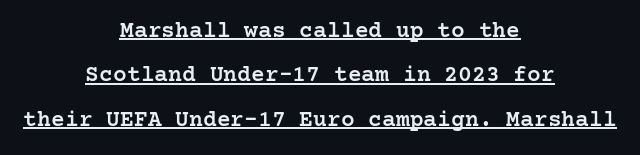
The image shows 23 px text type, upright; set centered, loose line spacing (1.93x), normal letter spacing, underlined.
